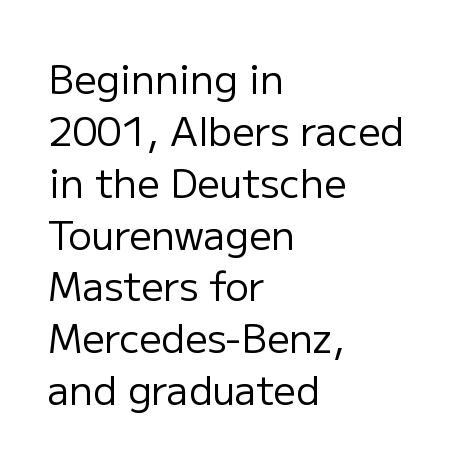
Line spacing here is normal. Posture: upright roman. You could not count columns in this text — the font is proportionally spaced. The line texture is even and compact thanks to regular tracking. Only glyphs here, with clear space below each row. Serif or sans? Sans — the stroke terminals are bare.
